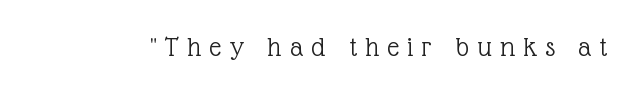
The image shows 29 px light serif type, upright; set unusually wide letter spacing (+0.29 em), not underlined; a medium x-height.
